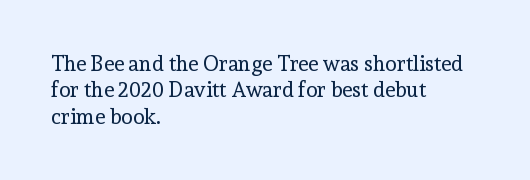
{"italic": "no", "bold": "no", "underline": "no", "align": "left", "line_spacing": "normal", "line_spacing_ratio": 1.26, "letter_spacing": "normal", "letter_spacing_em": 0.0, "glyph_px": 21}
